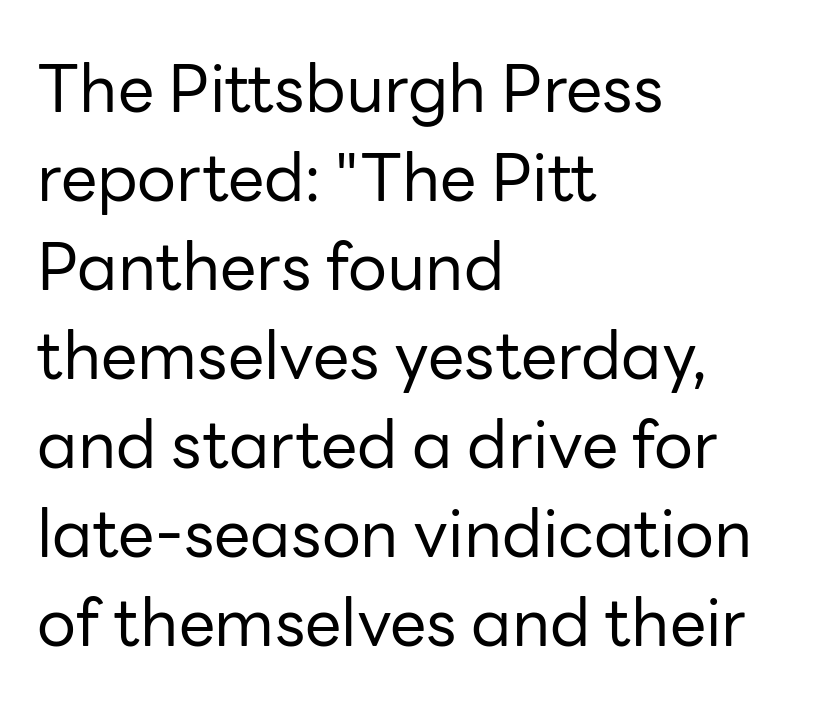
The image shows 65 px regular-weight sans-serif type, upright; set left-aligned, normal line spacing (1.37x), normal letter spacing, not underlined; low stroke contrast and a medium x-height.
